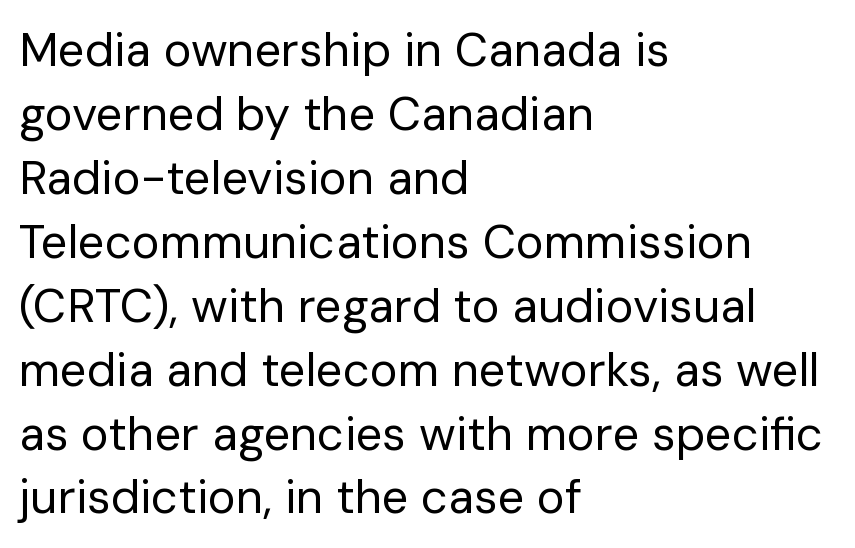
Line beginnings align vertically; line endings do not. Unlike a traditional serif, this face leaves its strokes unadorned. Vertical strokes here are truly vertical. Each letter keeps its own natural width here, so spacing adapts to shape.
